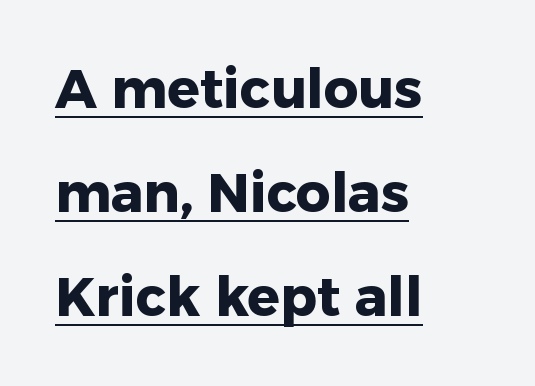
Q: Is the text bold? A: Yes.
Q: Is the text italic (slanted)? A: No, it is upright.
Q: Is the typeface a serif or a sans-serif typeface? A: Sans-serif.
Q: Is the text underlined? A: Yes.
Q: How is the paragraph aligned? A: Left-aligned.
Q: Is the spacing between letters normal or unusually wide? A: Normal.
Q: Is the spacing between lines tight, normal or loose? A: Loose.
Q: Width (condensed, normal, or wide)? A: Normal.
Q: Stroke contrast? A: Low.
Q: x-height? A: Medium.
Q: Monospaced? A: No.
